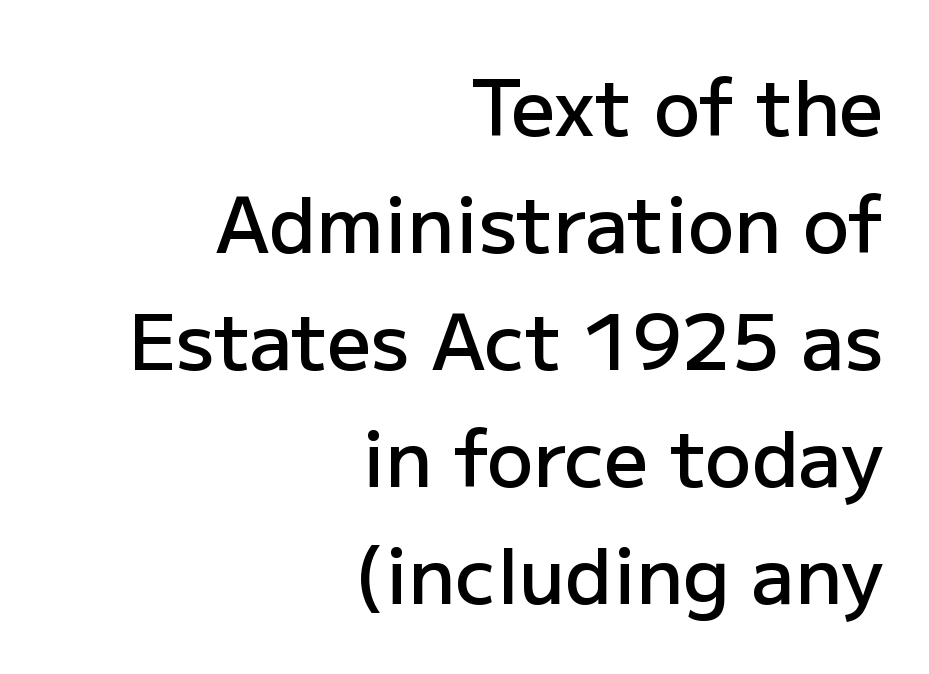
Q: Is the text bold? A: Semi-bold.
Q: Is the text italic (slanted)? A: No, it is upright.
Q: Is the typeface a serif or a sans-serif typeface? A: Sans-serif.
Q: Is the text underlined? A: No.
Q: How is the paragraph aligned? A: Right-aligned.
Q: Is the spacing between letters normal or unusually wide? A: Normal.
Q: Is the spacing between lines tight, normal or loose? A: Normal.
Q: Width (condensed, normal, or wide)? A: Normal.
Q: Stroke contrast? A: Low.
Q: x-height? A: Medium.
Q: Monospaced? A: No.
